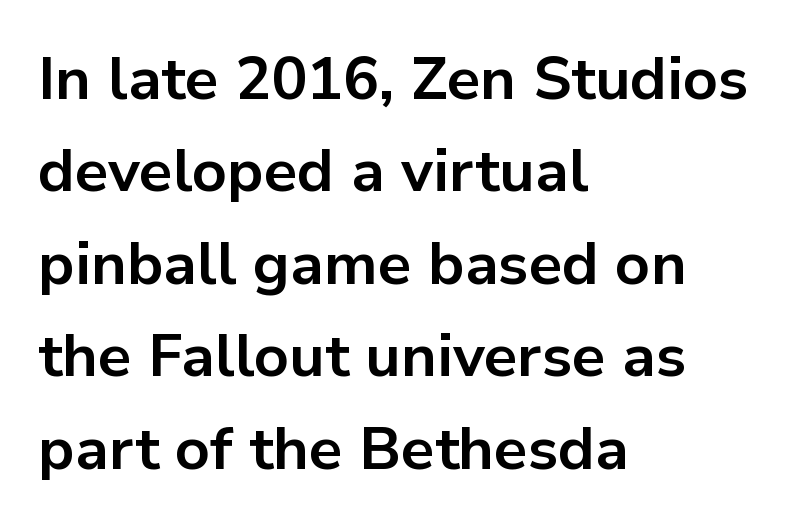
Strokes here are thick enough to call this a true bold. Decoration check: the copy has no underline. A typesetter would call this zero additional tracking. This sample is left-justified, so line endings fall wherever the words run out. Character widths vary here, with narrow letters taking less room than wide ones. Examine the stroke ends and you'll find no serifs.
